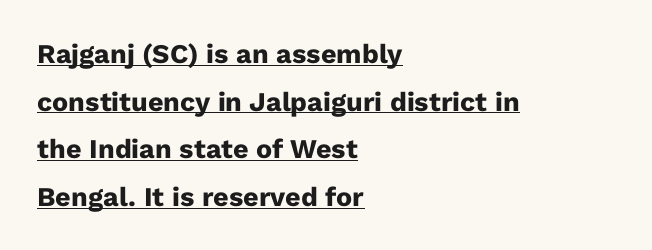
The image shows 27 px bold type, upright; set left-aligned, line spacing 1.76x, normal letter spacing, underlined.
